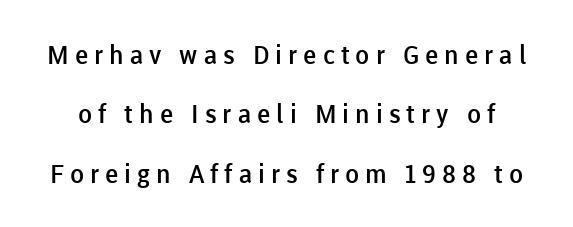
{"italic": "no", "bold": "semi", "underline": "no", "line_spacing": "loose", "line_spacing_ratio": 2.28, "letter_spacing": "wide", "letter_spacing_em": 0.23, "glyph_px": 26}
